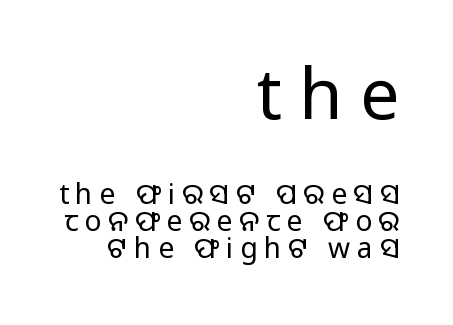
In CSS terms this would be text-align: right. The upper block of text is set noticeably larger than the block beneath it. The vertical gap from one line to the next is small. Stroke mass is kept to a normal reading level or below. The tracking reads as deliberately expanded to a designer's eye. This is the regular roman posture of the typeface.
